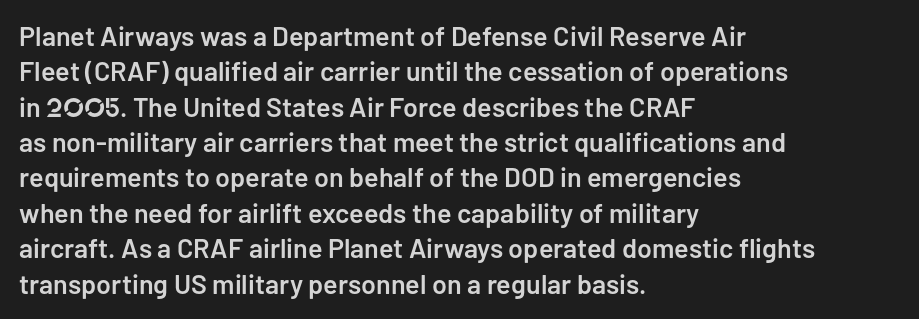
Nobody drew a line under any word here. In terms of leading, this rendering sits right in the middle. Typographic density is moderately raised because the face is semibold. Standard letterfit; no display-style spreading of the glyphs. The text block is weighted toward the left margin, trailing off unevenly rightward. The lettering stays uniformly vertical, giving the passage a roman look.
